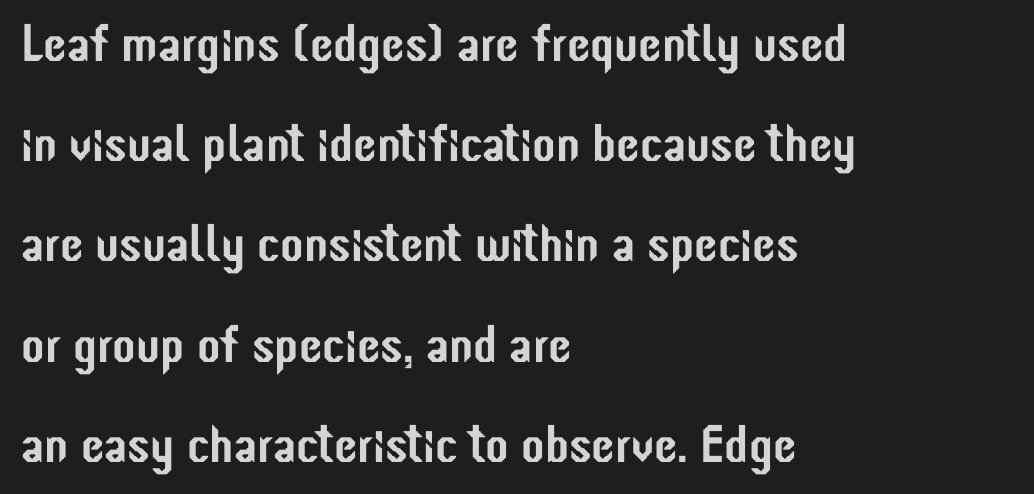
A typesetter would call this proportional, since set widths differ per character. The passage shown has conventional tracking throughout. Is there any slant? The stems are plumb. The words here are not underlined. In terms of letterform style, serifs are entirely absent.
